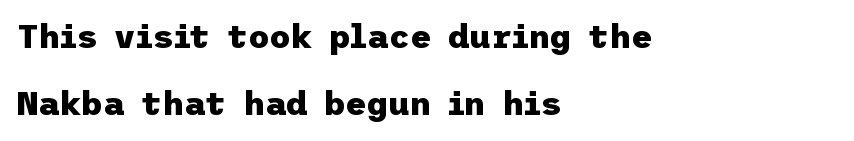
The image shows 33 px heavy sans-serif type, upright; set left-aligned, loose line spacing (2.04x), normal letter spacing, not underlined; low stroke contrast and a medium x-height.
